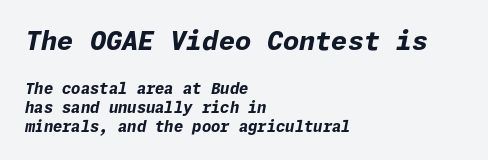
There's an unmistakable incline to the writing here. Whoever set this chose a conventional vertical rhythm. Size contrast runs from large at the top to small at the bottom. A dark, heavy texture on the line: the type is bold.
